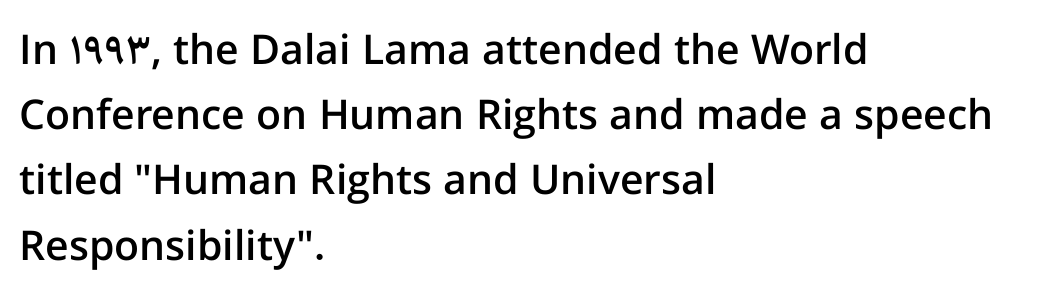
{"serif": "no", "italic": "no", "bold": "semi", "weight": "semibold", "width": "normal", "stroke_contrast": "low", "x_height": "medium", "monospaced": "no", "underline": "no", "align": "left", "line_spacing": "normal", "line_spacing_ratio": 1.59, "letter_spacing": "normal", "letter_spacing_em": 0.0, "glyph_px": 41}
